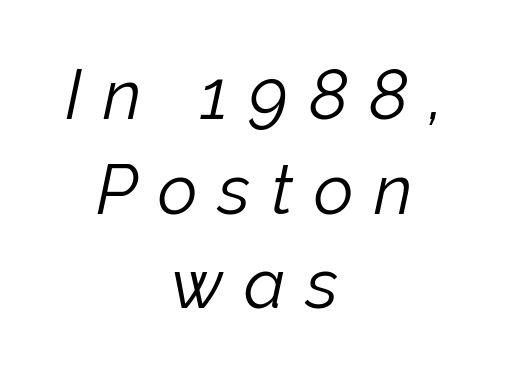
Q: Is the text bold? A: No.
Q: Is the text italic (slanted)? A: Yes, it leans right by about 12 degrees.
Q: Is the text underlined? A: No.
Q: How is the paragraph aligned? A: Centered.
Q: Is the spacing between letters normal or unusually wide? A: Unusually wide.
Q: Is the spacing between lines tight, normal or loose? A: Normal.
Q: Width (condensed, normal, or wide)? A: Normal.
Q: Stroke contrast? A: Low.
Q: x-height? A: Medium.
Q: Monospaced? A: No.
